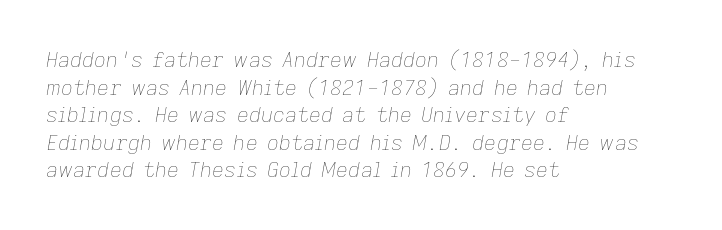
Q: Is the text bold? A: No.
Q: Is the text italic (slanted)? A: Yes, it leans right by about 9 degrees.
Q: Is the text underlined? A: No.
Q: How is the paragraph aligned? A: Left-aligned.
Q: Is the spacing between letters normal or unusually wide? A: Normal.
Q: Is the spacing between lines tight, normal or loose? A: Normal.
